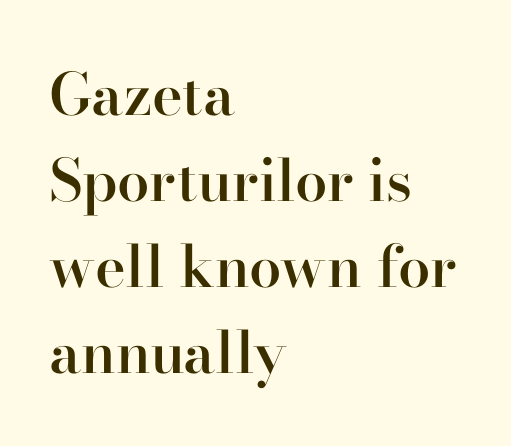
The image shows 58 px semibold serif type, upright; set left-aligned, normal line spacing (1.48x), normal letter spacing, not underlined; high stroke contrast and a small x-height.
